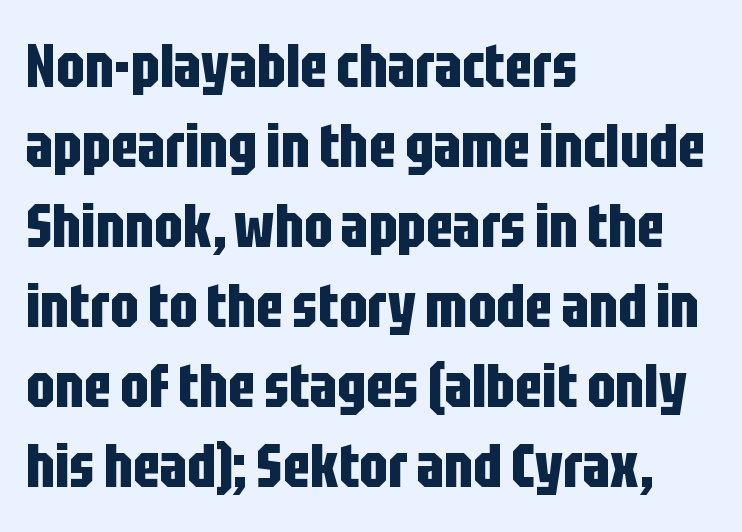
The image shows 61 px bold, condensed sans-serif type, upright; set left-aligned, normal line spacing (1.31x), normal letter spacing, not underlined; low stroke contrast and a large x-height.
